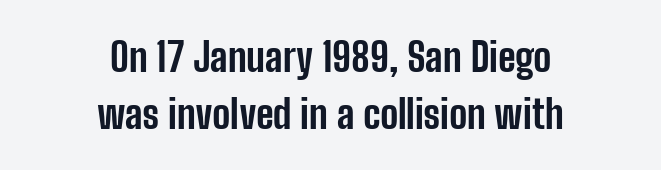
The glyphs are unaccompanied by any horizontal stroke below them. Do the letters lean? They stand straight. The characters display no serif detailing; their extremities are plain. The type is set solid horizontally, with unmodified tracking.
